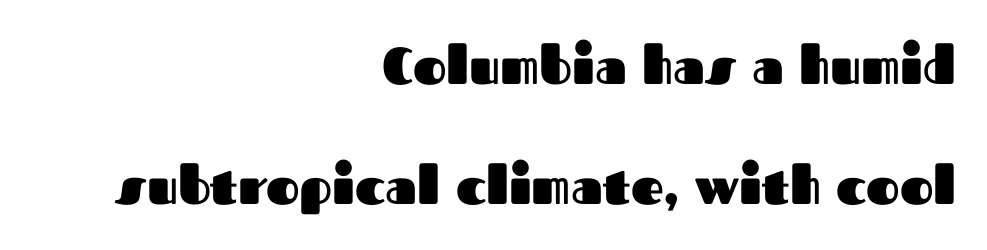
The image shows 51 px heavy sans-serif type, upright; set right-aligned, loose line spacing (2.35x), normal letter spacing, not underlined; medium stroke contrast and a medium x-height.
